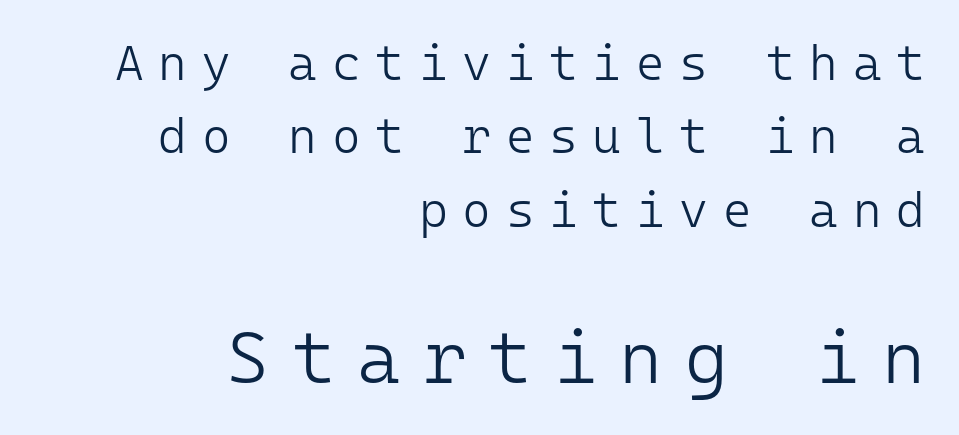
This is roman type, the default non-slanted kind. Does extra space separate the letters? Yes, quite a lot of it. Summary of weight: not heavy and not bold. Bare-footed words on every line. Whoever set this made the second block the dominant, larger element.
